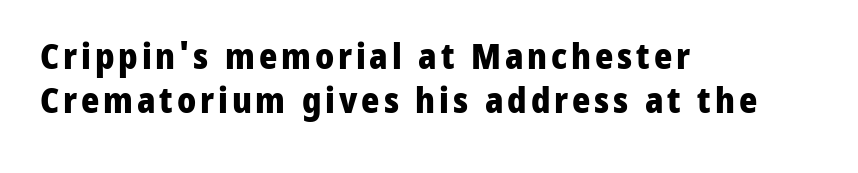
{"serif": "no", "italic": "no", "bold": "yes", "weight": "heavy", "width": "normal", "stroke_contrast": "low", "x_height": "medium", "monospaced": "no", "underline": "no", "align": "left", "line_spacing": "normal", "line_spacing_ratio": 1.26, "glyph_px": 35}
